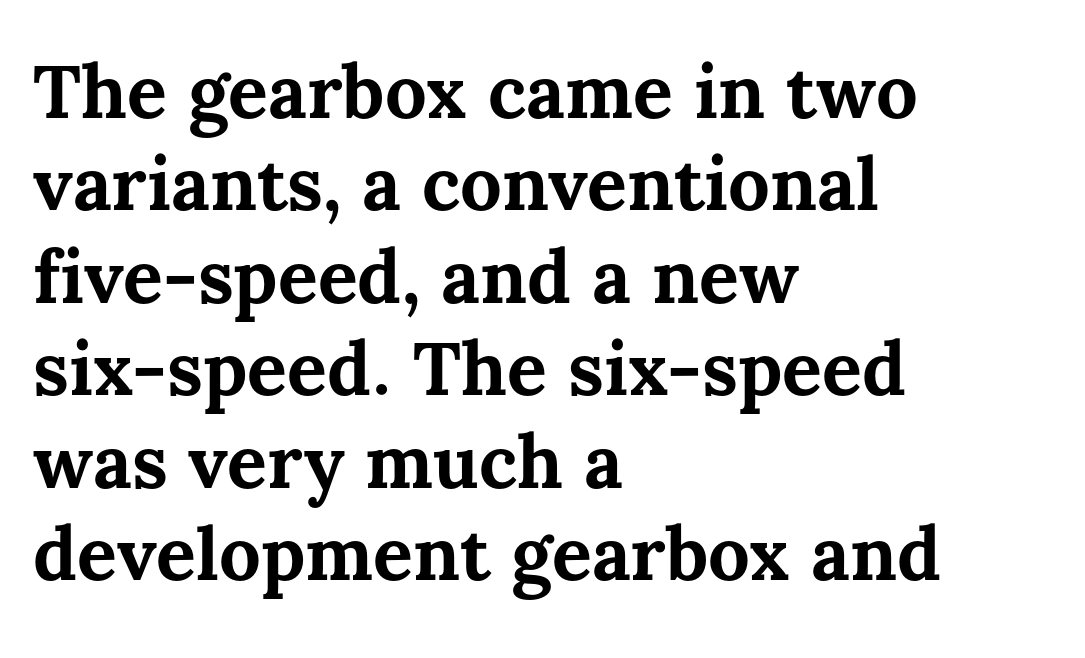
The image shows 74 px bold type, upright; set left-aligned, normal line spacing (1.25x), normal letter spacing, not underlined; medium stroke contrast and a medium x-height.
